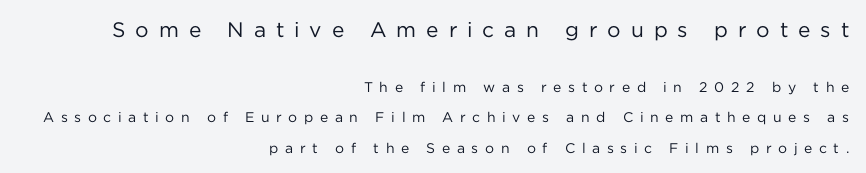
Q: Is the text bold? A: No.
Q: Is the text italic (slanted)? A: No, it is upright.
Q: Is the text underlined? A: No.
Q: How is the paragraph aligned? A: Right-aligned.
Q: Is the spacing between letters normal or unusually wide? A: Unusually wide.
Q: Is the spacing between lines tight, normal or loose? A: Loose.
Q: Which block of text is set in a larger size, the first (top) or the second (bottom)? A: The first (top) one.
